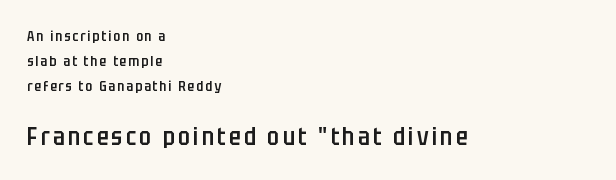
{"italic": "no", "bold": "semi", "underline": "no", "align": "left", "line_spacing_ratio": 1.78, "larger_block": "second", "size_ratio": 1.71, "glyph_px": 24}
